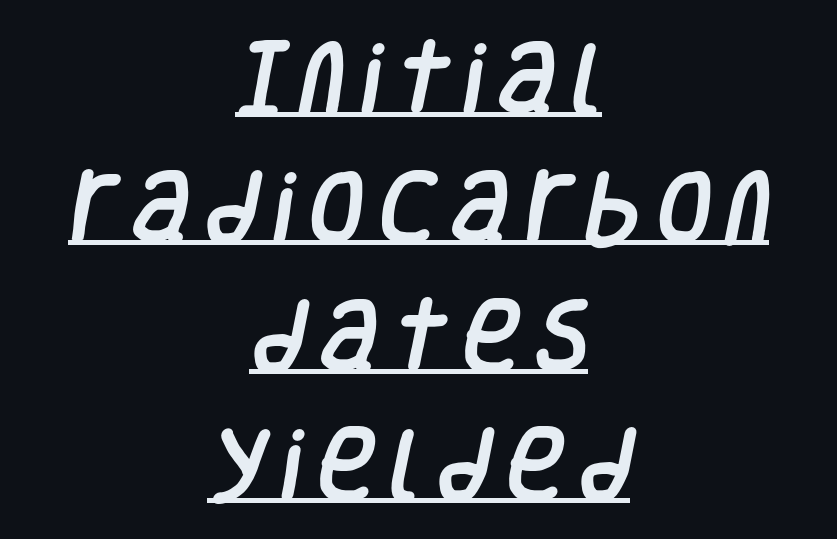
{"serif": "no", "width": "condensed", "stroke_contrast": "low", "x_height": "large", "monospaced": "no", "underline": "yes", "align": "center", "line_spacing": "normal", "line_spacing_ratio": 1.63, "letter_spacing": "wide", "letter_spacing_em": 0.2, "glyph_px": 79}
